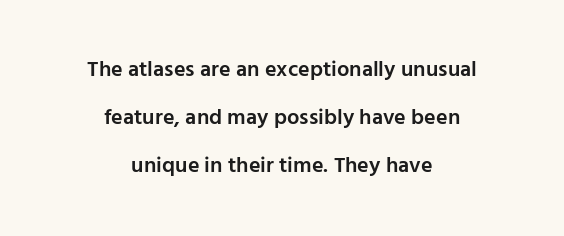
The image shows 22 px text type, upright; set centered, loose line spacing (2.19x), normal letter spacing, not underlined.
